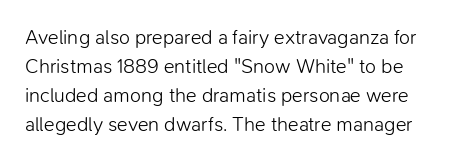
Bare-footed words on every line. Ink coverage per letter is moderate at most. A typesetter would call this zero additional tracking. Compared with typical paragraphs, the rows here are spaced about the same. The lettering stays uniformly vertical, giving the passage a roman look.
